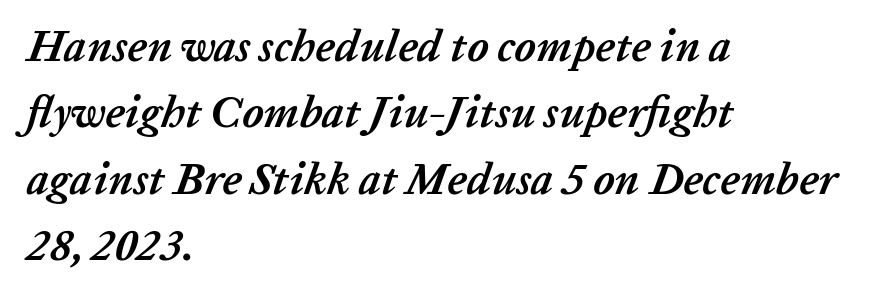
The image shows 44 px semibold type, italic (leaning right); set left-aligned, normal line spacing (1.51x), normal letter spacing, not underlined; low stroke contrast and a medium x-height.
